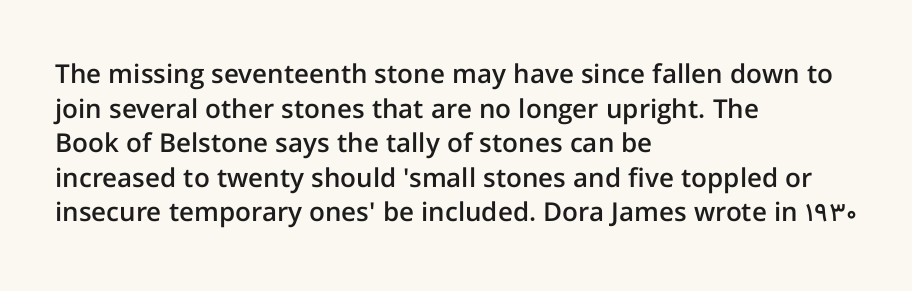
Q: Is the text bold? A: Semi-bold.
Q: Is the text italic (slanted)? A: No, it is upright.
Q: Is the text underlined? A: No.
Q: How is the paragraph aligned? A: Left-aligned.
Q: Is the spacing between letters normal or unusually wide? A: Normal.
Q: Is the spacing between lines tight, normal or loose? A: Normal.
